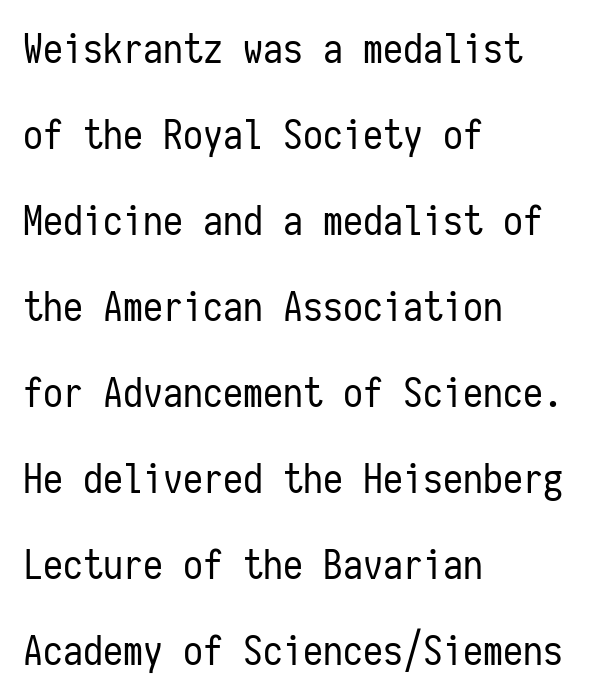
Q: Is the text bold? A: No.
Q: Is the text italic (slanted)? A: No, it is upright.
Q: Is the typeface a serif or a sans-serif typeface? A: Sans-serif.
Q: Is the text underlined? A: No.
Q: How is the paragraph aligned? A: Left-aligned.
Q: Is the spacing between letters normal or unusually wide? A: Normal.
Q: Is the spacing between lines tight, normal or loose? A: Loose.
Q: Width (condensed, normal, or wide)? A: Condensed.
Q: Stroke contrast? A: Low.
Q: x-height? A: Medium.
Q: Monospaced? A: Yes.
